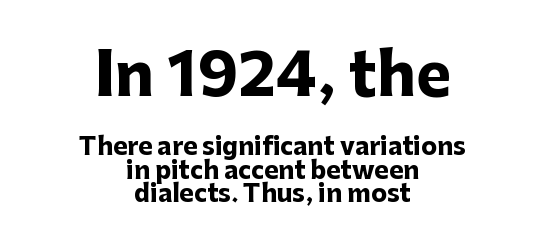
The image shows 59 px heavy sans-serif type, upright; set centered, tight line spacing (0.98x), normal letter spacing, not underlined; the first (top) block is 2.46x larger; low stroke contrast and a medium x-height.
